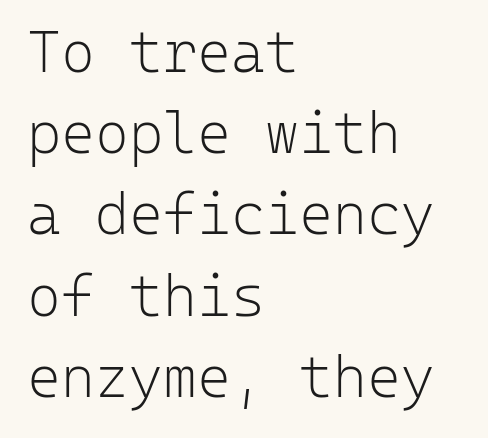
The rendering shows plain stroke endings on the letterforms — a sans-serif design. No italicization has been applied; the sample stays upright. The rag falls on the right side of this text block. The face used here is monospaced, like something from a code editor.
